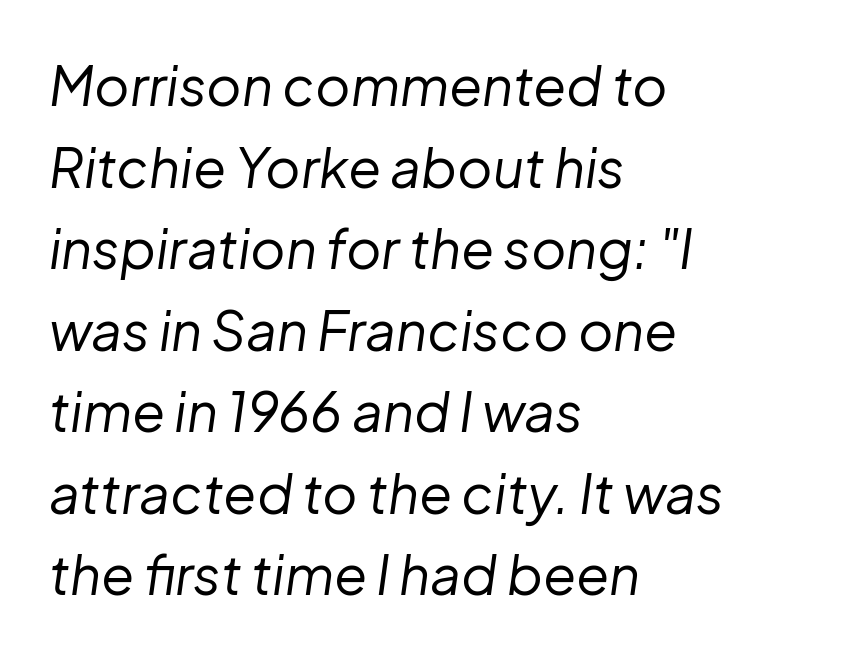
Q: Is the text bold? A: No.
Q: Is the text italic (slanted)? A: Yes, it leans right by about 8 degrees.
Q: Is the text underlined? A: No.
Q: How is the paragraph aligned? A: Left-aligned.
Q: Is the spacing between letters normal or unusually wide? A: Normal.
Q: Is the spacing between lines tight, normal or loose? A: Normal.
Q: Width (condensed, normal, or wide)? A: Normal.
Q: Stroke contrast? A: Low.
Q: x-height? A: Medium.
Q: Monospaced? A: No.
